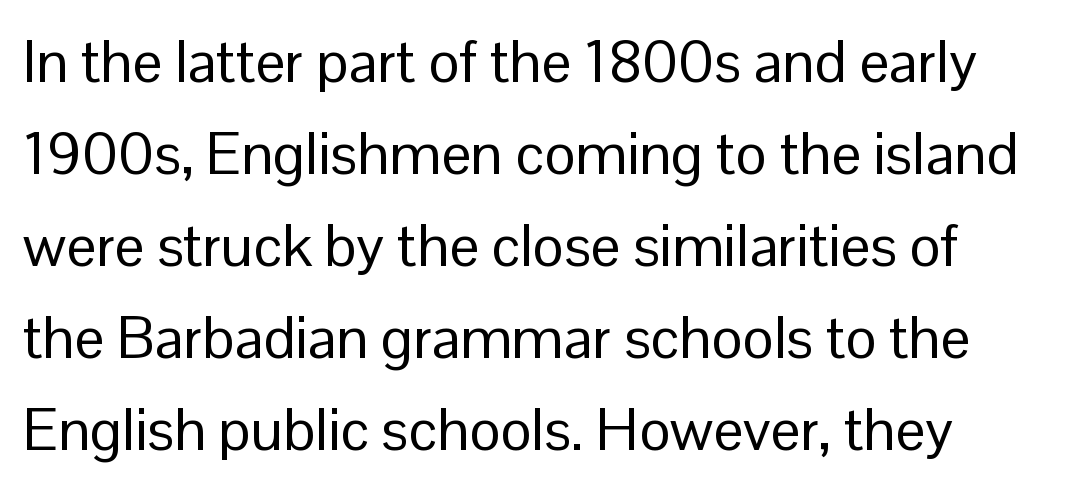
The image shows 59 px regular-weight sans-serif type, upright; set normal line spacing (1.56x), normal letter spacing, not underlined; low stroke contrast and a medium x-height.
